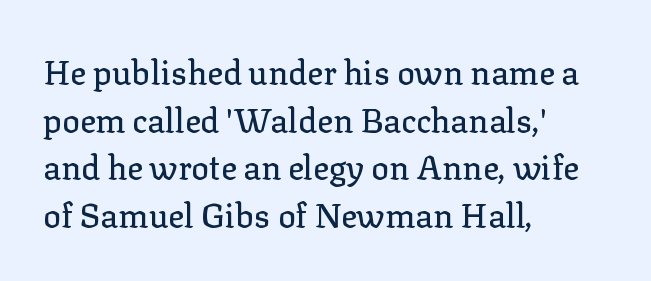
The image shows 33 px serif type, upright; set left-aligned, normal line spacing (1.44x), normal letter spacing, not underlined; low stroke contrast and a medium x-height.
